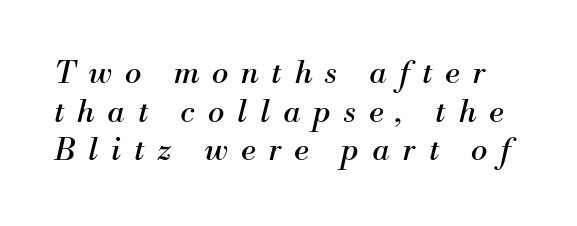
The image shows 31 px regular-weight serif type, italic (leaning right); set normal line spacing (1.25x), unusually wide letter spacing (+0.42 em), not underlined; medium stroke contrast and a small x-height.
